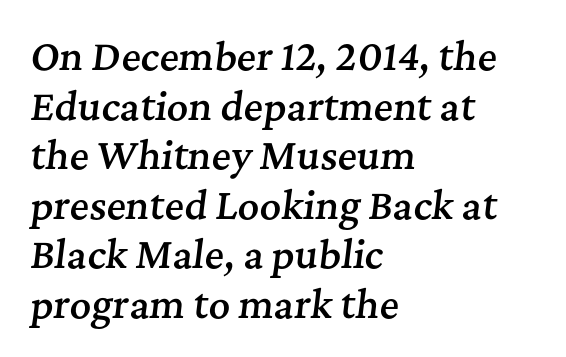
Q: Is the text bold? A: Semi-bold.
Q: Is the text italic (slanted)? A: Yes, it leans right by about 7 degrees.
Q: Is the typeface a serif or a sans-serif typeface? A: Serif.
Q: Is the text underlined? A: No.
Q: How is the paragraph aligned? A: Left-aligned.
Q: Is the spacing between letters normal or unusually wide? A: Normal.
Q: Is the spacing between lines tight, normal or loose? A: Normal.
Q: Width (condensed, normal, or wide)? A: Normal.
Q: Stroke contrast? A: Medium.
Q: x-height? A: Medium.
Q: Monospaced? A: No.
